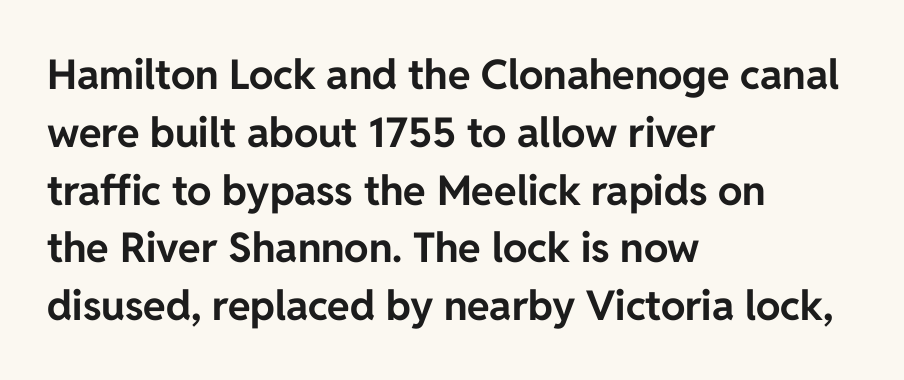
Q: Is the text bold? A: Yes.
Q: Is the text italic (slanted)? A: No, it is upright.
Q: Is the typeface a serif or a sans-serif typeface? A: Sans-serif.
Q: Is the text underlined? A: No.
Q: How is the paragraph aligned? A: Left-aligned.
Q: Is the spacing between letters normal or unusually wide? A: Normal.
Q: Is the spacing between lines tight, normal or loose? A: Normal.
Q: Width (condensed, normal, or wide)? A: Normal.
Q: Stroke contrast? A: Low.
Q: x-height? A: Medium.
Q: Monospaced? A: No.
